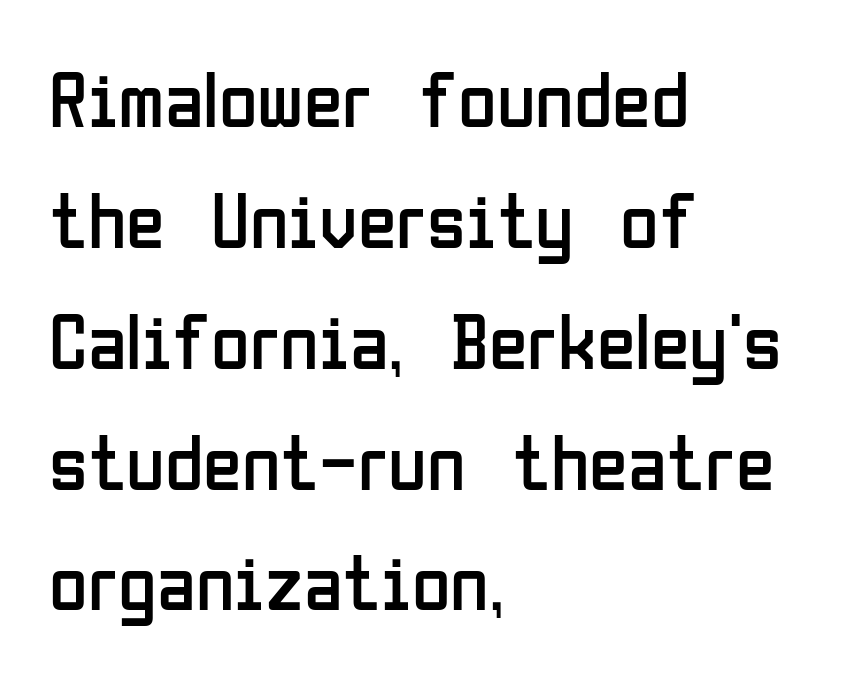
The image shows 79 px regular-weight, condensed sans-serif type, upright; set left-aligned, normal line spacing (1.53x), normal letter spacing, not underlined; low stroke contrast and a medium x-height.
